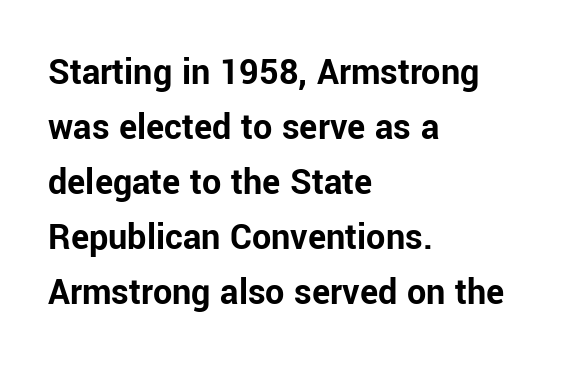
The image shows 38 px bold sans-serif type, upright; set left-aligned, normal line spacing (1.45x), normal letter spacing, not underlined; low stroke contrast and a medium x-height.
